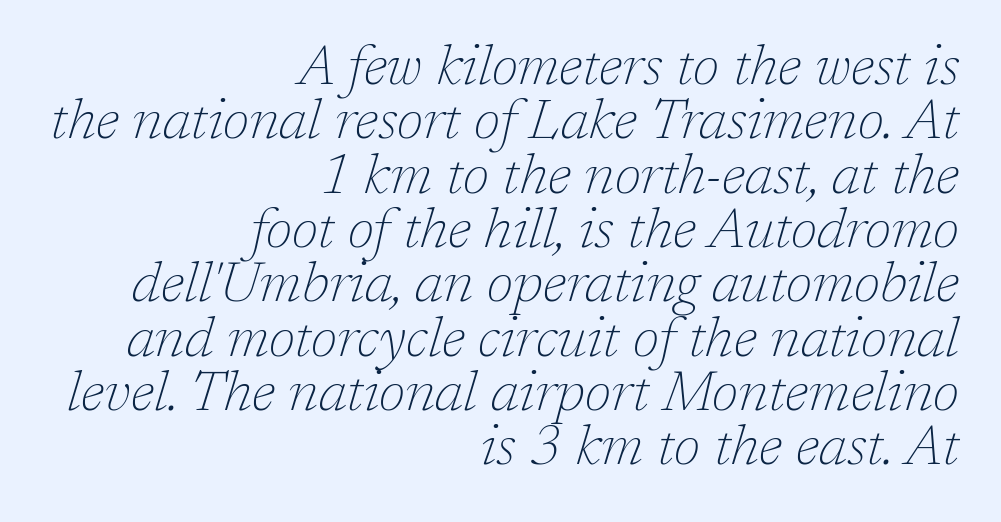
The image shows 56 px thin serif type, italic (leaning right); set right-aligned, tight line spacing (0.97x), normal letter spacing, not underlined; low stroke contrast and a medium x-height.
